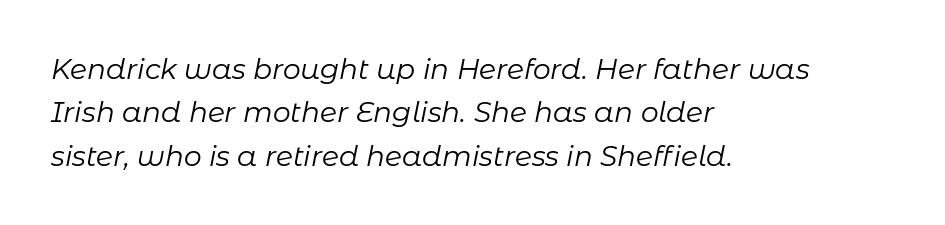
Q: Is the text bold? A: No.
Q: Is the text italic (slanted)? A: Yes, it leans right by about 11 degrees.
Q: Is the text underlined? A: No.
Q: How is the paragraph aligned? A: Left-aligned.
Q: Is the spacing between letters normal or unusually wide? A: Normal.
Q: Is the spacing between lines tight, normal or loose? A: Normal.
Q: Width (condensed, normal, or wide)? A: Normal.
Q: Stroke contrast? A: Low.
Q: x-height? A: Medium.
Q: Monospaced? A: No.
